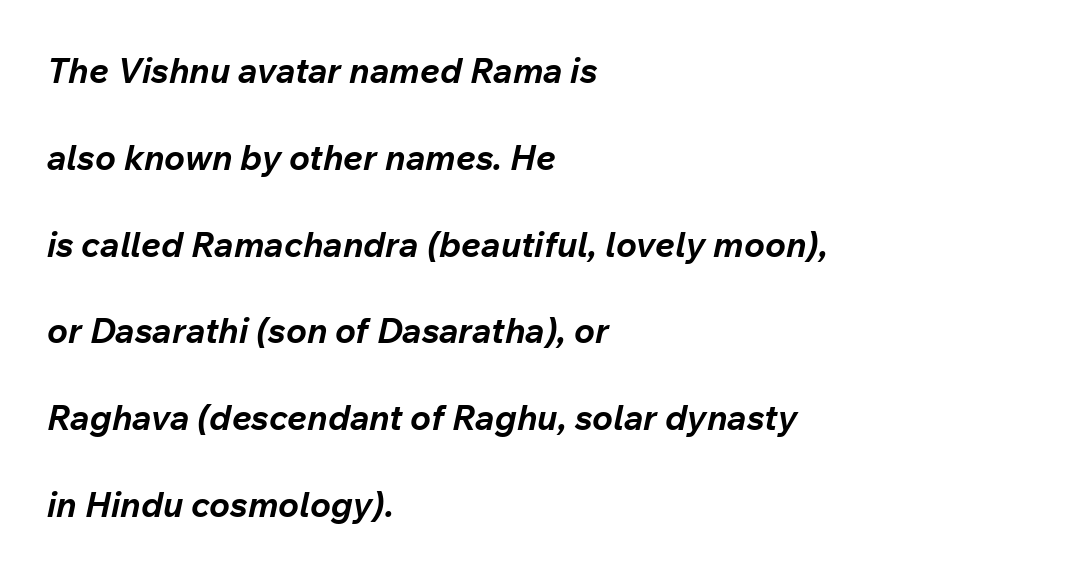
The image shows 35 px bold type, italic (leaning right); set left-aligned, loose line spacing (2.48x), normal letter spacing, not underlined; low stroke contrast and a medium x-height.
